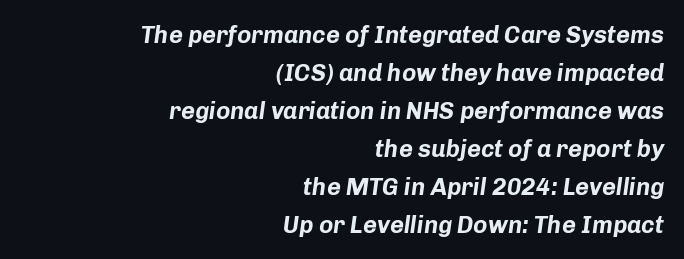
{"italic": "yes", "lean": "right", "slant_degrees": 8, "bold": "yes", "underline": "no", "align": "right", "line_spacing": "normal", "line_spacing_ratio": 1.58, "letter_spacing": "normal", "letter_spacing_em": 0.0, "glyph_px": 24}
